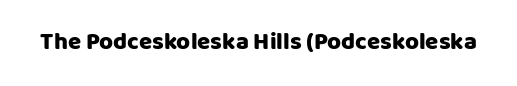
Q: Is the text italic (slanted)? A: No, it is upright.
Q: Is the text underlined? A: No.
Q: Is the spacing between letters normal or unusually wide? A: Normal.
